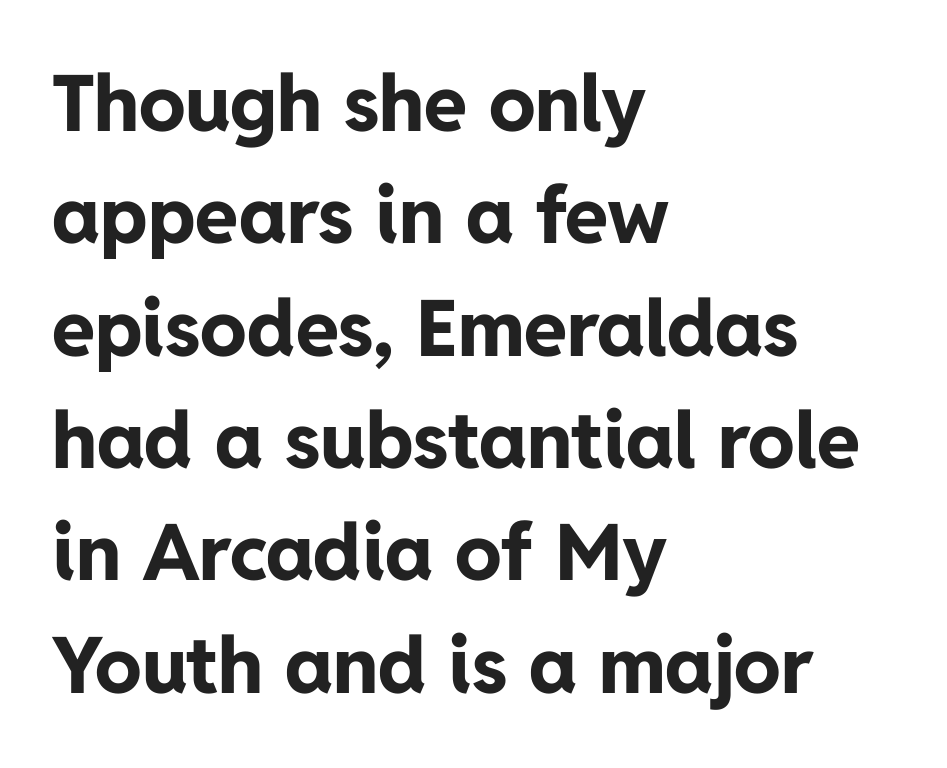
{"serif": "no", "italic": "no", "bold": "yes", "weight": "bold", "width": "normal", "stroke_contrast": "low", "x_height": "medium", "monospaced": "no", "underline": "no", "align": "left", "line_spacing": "normal", "line_spacing_ratio": 1.44, "letter_spacing": "normal", "letter_spacing_em": 0.0, "glyph_px": 78}
